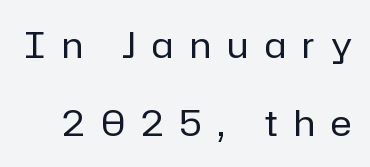
The image shows 36 px regular-weight sans-serif type, upright; set loose line spacing (2.17x), unusually wide letter spacing (+0.46 em), not underlined; low stroke contrast and a medium x-height.
